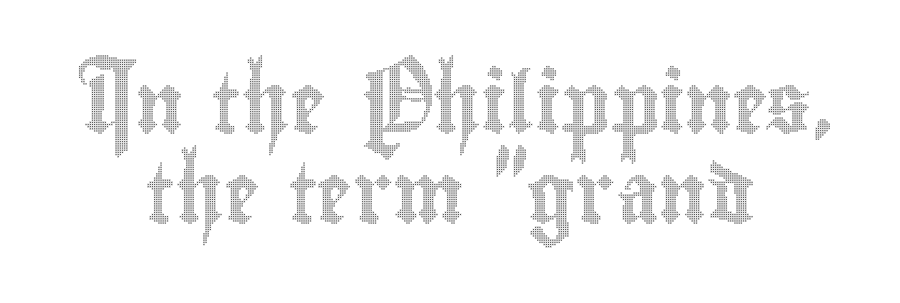
Q: Is the text italic (slanted)? A: No, it is upright.
Q: Is the text underlined? A: No.
Q: How is the paragraph aligned? A: Centered.
Q: Is the spacing between letters normal or unusually wide? A: Normal.
Q: Is the spacing between lines tight, normal or loose? A: Normal.
Q: Width (condensed, normal, or wide)? A: Condensed.
Q: x-height? A: Small.
Q: Monospaced? A: No.
